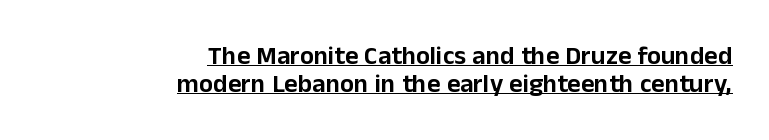
Q: Is the text italic (slanted)? A: No, it is upright.
Q: Is the text underlined? A: Yes.
Q: How is the paragraph aligned? A: Right-aligned.
Q: Is the spacing between letters normal or unusually wide? A: Normal.
Q: Is the spacing between lines tight, normal or loose? A: Tight.
